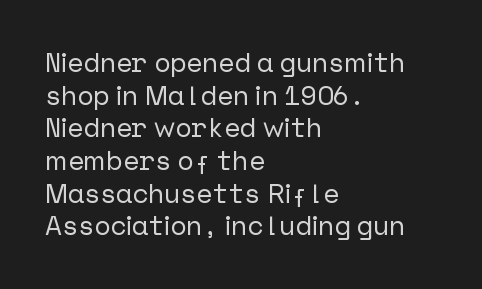
Words float on clear page, feet unadorned. Words appear dense and cohesive because spacing is normal. The lettering holds an erect, upright posture throughout. If you drew a ruler down the left edge, every line would touch it.
